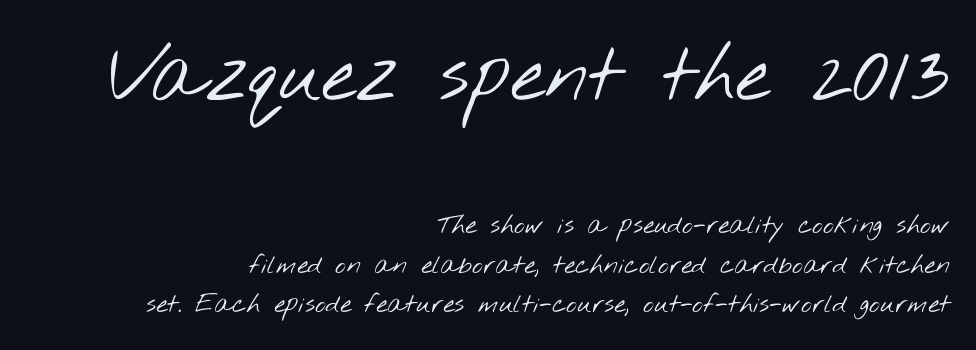
The image shows 78 px light, wide sans-serif type; set right-aligned, normal line spacing (1.53x), normal letter spacing, not underlined; the first (top) block is 3.0x larger; low stroke contrast and a small x-height.
